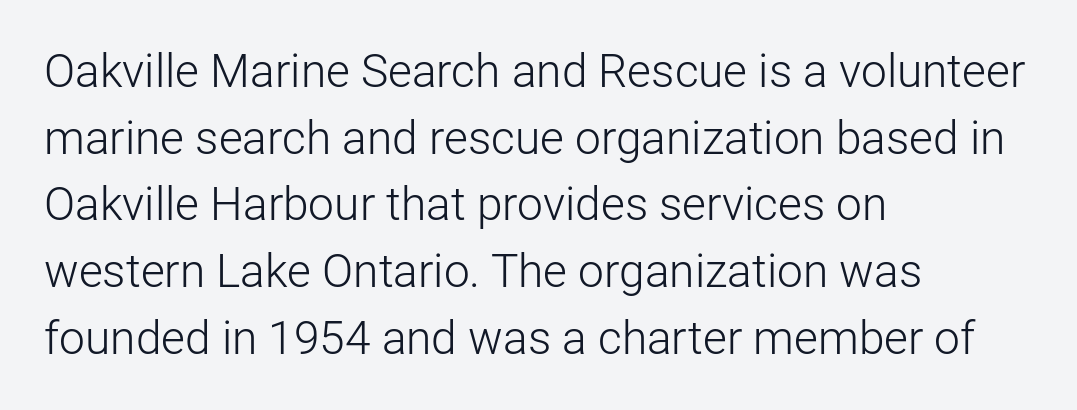
{"serif": "no", "italic": "no", "bold": "no", "weight": "light", "width": "normal", "stroke_contrast": "low", "x_height": "medium", "monospaced": "no", "underline": "no", "align": "left", "line_spacing": "normal", "line_spacing_ratio": 1.45, "letter_spacing": "normal", "letter_spacing_em": 0.0, "glyph_px": 46}
